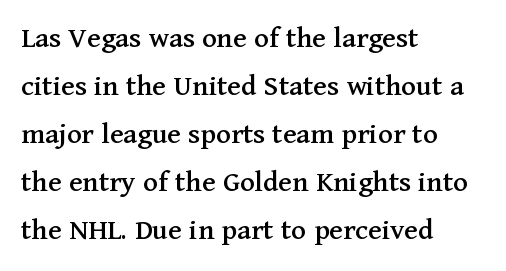
{"serif": "yes", "italic": "no", "width": "normal", "stroke_contrast": "medium", "x_height": "medium", "monospaced": "no", "underline": "no", "align": "left", "line_spacing": "normal", "line_spacing_ratio": 1.55, "letter_spacing": "normal", "letter_spacing_em": 0.0, "glyph_px": 31}
